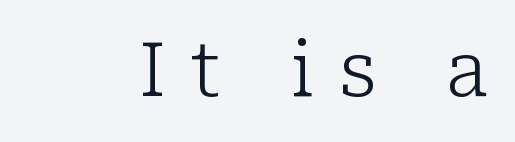
Q: Is the text bold? A: No.
Q: Is the text italic (slanted)? A: No, it is upright.
Q: Is the typeface a serif or a sans-serif typeface? A: Serif.
Q: Is the text underlined? A: No.
Q: Is the spacing between letters normal or unusually wide? A: Unusually wide.
Q: Width (condensed, normal, or wide)? A: Normal.
Q: Stroke contrast? A: Low.
Q: x-height? A: Medium.
Q: Monospaced? A: No.
